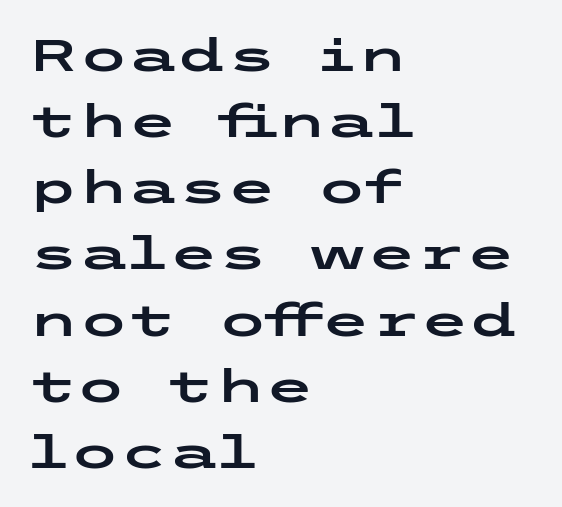
{"serif": "no", "italic": "no", "width": "wide", "stroke_contrast": "low", "x_height": "medium", "underline": "no", "align": "left", "line_spacing": "normal", "line_spacing_ratio": 1.47, "letter_spacing": "normal", "letter_spacing_em": 0.0, "glyph_px": 45}
